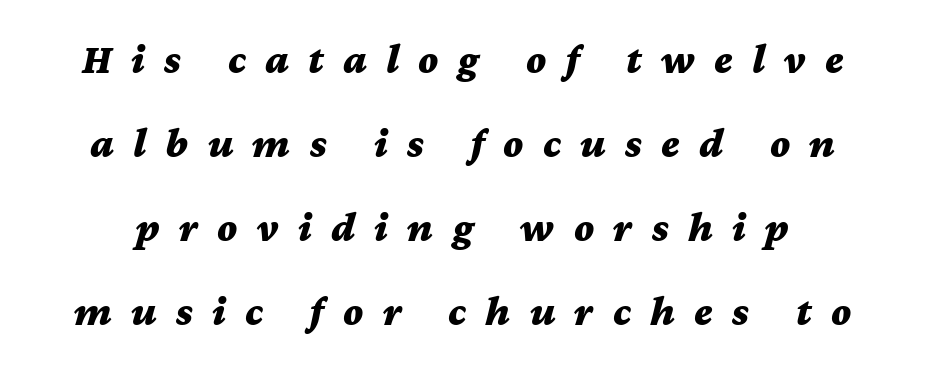
The image shows 42 px bold, wide type, italic (leaning right); set loose line spacing (2.0x), unusually wide letter spacing (+0.46 em), not underlined; medium stroke contrast and a medium x-height.
